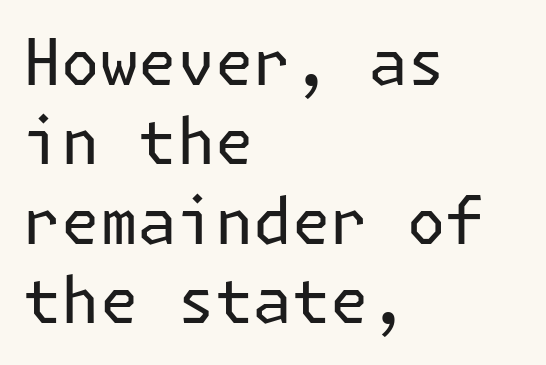
{"serif": "no", "italic": "no", "bold": "no", "weight": "regular", "width": "normal", "stroke_contrast": "low", "x_height": "medium", "underline": "no", "align": "left", "line_spacing_ratio": 1.24, "letter_spacing": "normal", "letter_spacing_em": 0.0, "glyph_px": 64}
